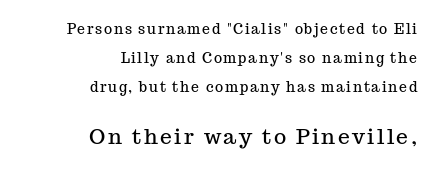
{"italic": "no", "underline": "no", "align": "right", "line_spacing": "loose", "line_spacing_ratio": 2.06, "larger_block": "second", "size_ratio": 1.5, "glyph_px": 21}
